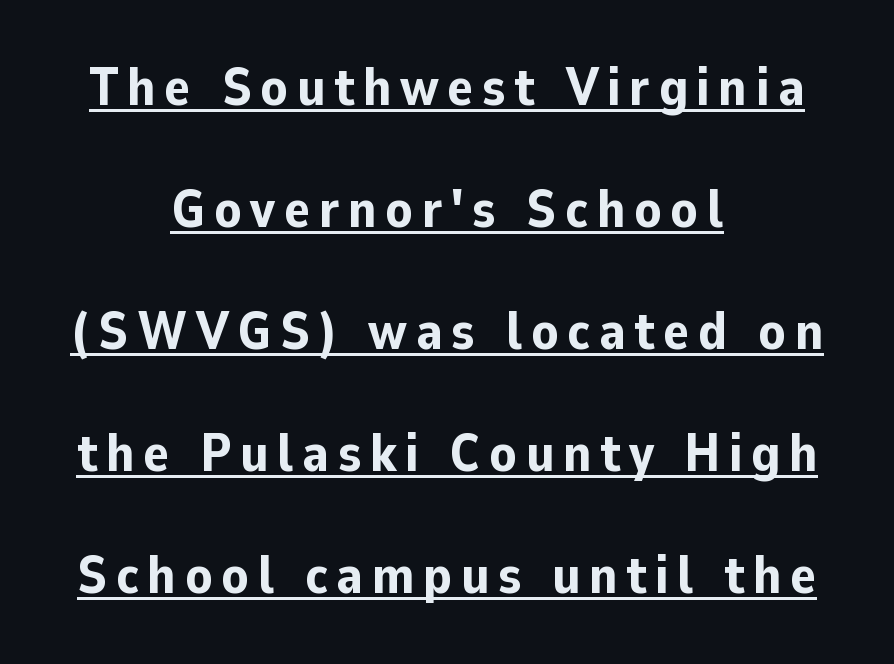
{"serif": "no", "italic": "no", "bold": "yes", "weight": "bold", "width": "normal", "stroke_contrast": "low", "x_height": "medium", "monospaced": "no", "underline": "yes", "align": "center", "line_spacing": "loose", "line_spacing_ratio": 2.26, "glyph_px": 54}
